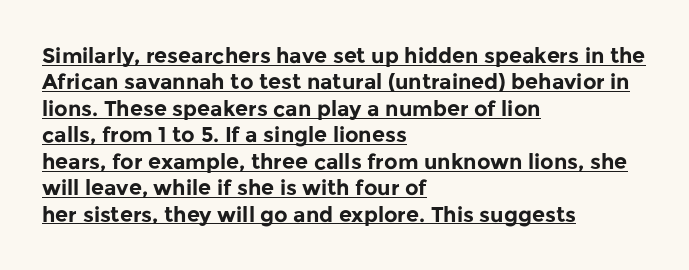
The image shows 21 px bold type, upright; set left-aligned, normal line spacing (1.26x), normal letter spacing, underlined.
